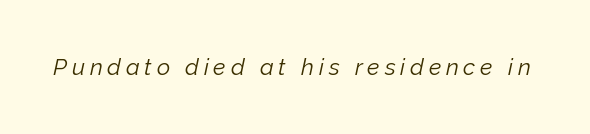
{"italic": "yes", "lean": "right", "slant_degrees": 12, "bold": "no", "underline": "no", "letter_spacing": "wide", "letter_spacing_em": 0.21, "glyph_px": 23}
